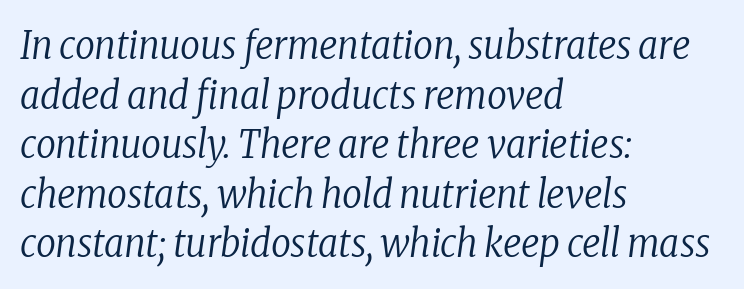
The image shows 39 px regular-weight, condensed serif type, italic (leaning right); set left-aligned, normal line spacing (1.27x), normal letter spacing, not underlined; low stroke contrast and a medium x-height.
